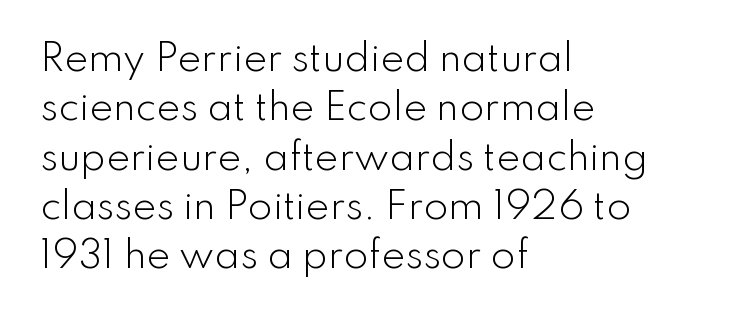
Q: Is the text bold? A: No.
Q: Is the text italic (slanted)? A: No, it is upright.
Q: Is the typeface a serif or a sans-serif typeface? A: Sans-serif.
Q: Is the text underlined? A: No.
Q: How is the paragraph aligned? A: Left-aligned.
Q: Is the spacing between letters normal or unusually wide? A: Normal.
Q: Is the spacing between lines tight, normal or loose? A: Normal.
Q: Width (condensed, normal, or wide)? A: Normal.
Q: Stroke contrast? A: Low.
Q: x-height? A: Small.
Q: Monospaced? A: No.
